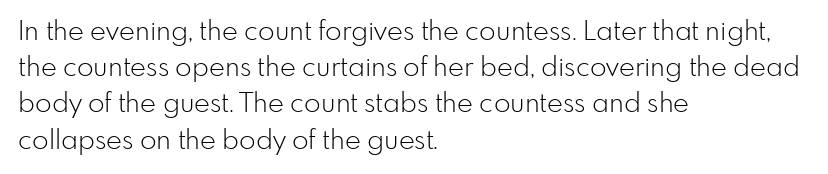
The strokes carry an ordinary text weight at most. Teacher's note: observe the even left margin — that is flush-left alignment. The lines sit at an ordinary, default distance from one another. Does extra space separate the letters? No, they use regular spacing. Posture: vertical. The specimen omits any rule beneath the text block's lines.
